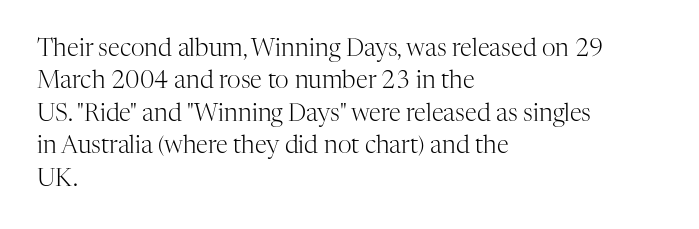
The typesetter chose a ragged-right arrangement here. In terms of letterspacing, this is plain default setting. Descenders hang freely into open space. A typesetter would call this leading conventional body-copy spacing. Stems and bowls with no extra thickness — not bold.
